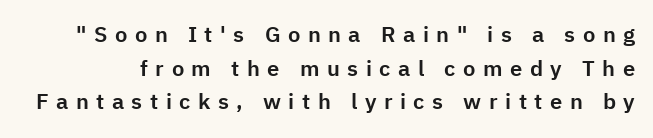
The image shows 22 px text type, upright; set normal line spacing (1.53x), unusually wide letter spacing (+0.34 em), not underlined.
